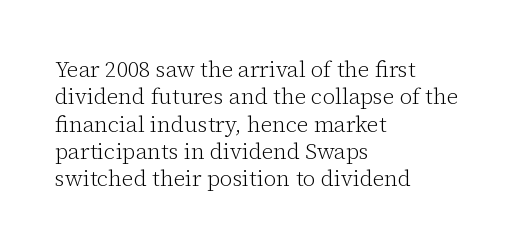
Rendered with straight, roman letterforms. Weight: not bold — regular or lighter. Words appear dense and cohesive because spacing is normal. Horizontal alignment here is leftward, the default for most running prose. A clean baseline with only descenders dipping below it.
